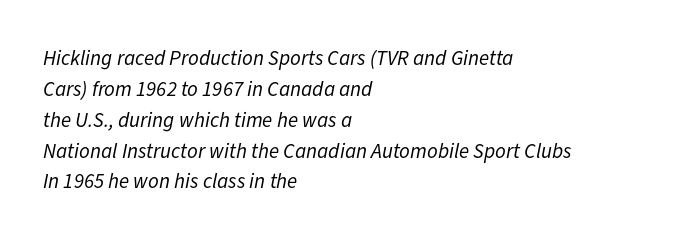
Q: Is the text bold? A: No.
Q: Is the text italic (slanted)? A: Yes, it leans right by about 11 degrees.
Q: Is the text underlined? A: No.
Q: How is the paragraph aligned? A: Left-aligned.
Q: Is the spacing between letters normal or unusually wide? A: Normal.
Q: Is the spacing between lines tight, normal or loose? A: Normal.
